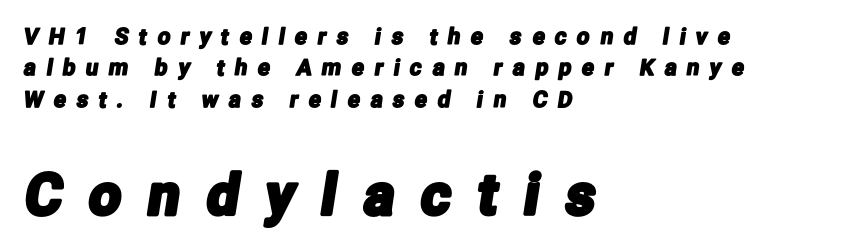
Q: Is the typeface a serif or a sans-serif typeface? A: Sans-serif.
Q: Is the text underlined? A: No.
Q: How is the paragraph aligned? A: Left-aligned.
Q: Is the spacing between letters normal or unusually wide? A: Unusually wide.
Q: Is the spacing between lines tight, normal or loose? A: Normal.
Q: Which block of text is set in a larger size, the first (top) or the second (bottom)? A: The second (bottom) one.
Q: Width (condensed, normal, or wide)? A: Condensed.
Q: Stroke contrast? A: Low.
Q: x-height? A: Medium.
Q: Monospaced? A: No.
